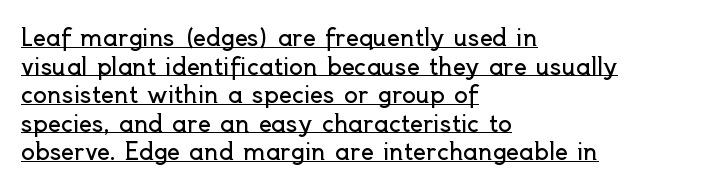
The image shows 23 px text type, upright; set left-aligned, line spacing 1.24x, normal letter spacing, underlined.
